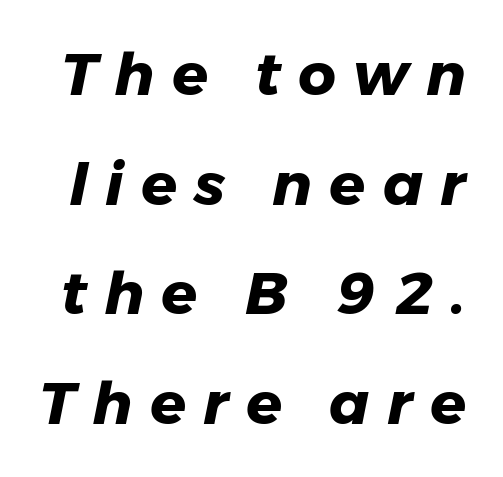
Heft: maximum for text — a bold. Note the varied advance widths — an 'i' is clearly narrower than an 'm'. The face used here has a pronounced slope to its letters. Decoration check: the copy has no underline. The letterforms stand isolated, each surrounded by extra space.
